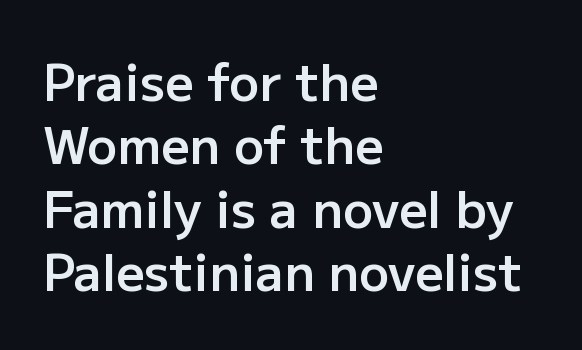
Q: Is the text bold? A: Semi-bold.
Q: Is the text italic (slanted)? A: No, it is upright.
Q: Is the typeface a serif or a sans-serif typeface? A: Sans-serif.
Q: Is the text underlined? A: No.
Q: How is the paragraph aligned? A: Left-aligned.
Q: Is the spacing between letters normal or unusually wide? A: Normal.
Q: Is the spacing between lines tight, normal or loose? A: Normal.
Q: Width (condensed, normal, or wide)? A: Normal.
Q: Stroke contrast? A: Low.
Q: x-height? A: Medium.
Q: Monospaced? A: No.
